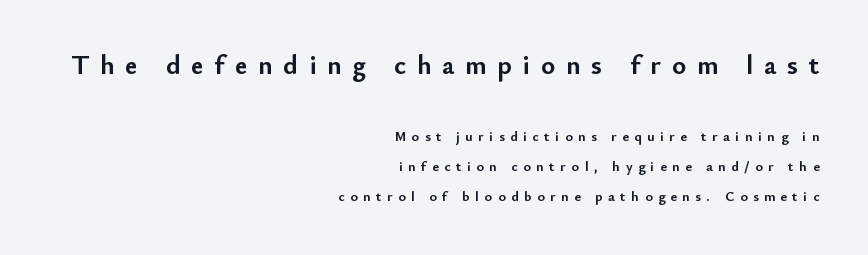
Q: Is the text bold? A: Yes.
Q: Is the text italic (slanted)? A: No, it is upright.
Q: Is the text underlined? A: No.
Q: How is the paragraph aligned? A: Right-aligned.
Q: Is the spacing between letters normal or unusually wide? A: Unusually wide.
Q: Is the spacing between lines tight, normal or loose? A: Loose.
Q: Which block of text is set in a larger size, the first (top) or the second (bottom)? A: The first (top) one.
